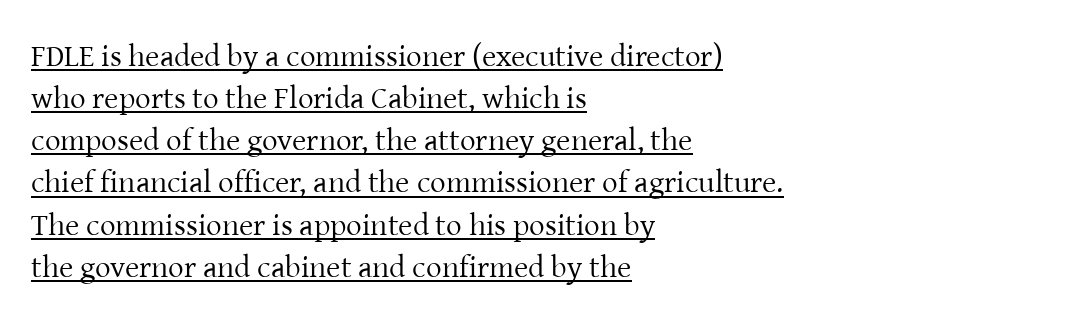
Is the type heavy? It reads as light-to-regular instead. You could not count columns in this text — the font is proportionally spaced. The setting favours the left margin, as ordinary paragraphs usually do. What's the leading like? Ordinary, nothing unusual.
